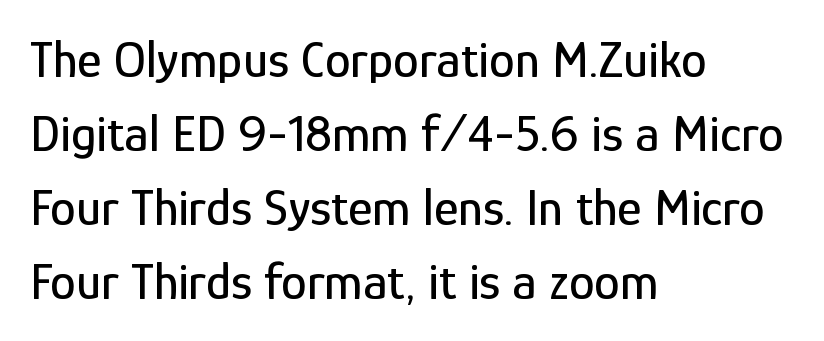
Where is the straight margin? On the left. Observe the ordinary spacing: letters are neighbours, not strangers. Are there feet on the stems? There aren't — it's a sans. Any mark beneath the type? The region is blank. The space between consecutive lines is moderate.
